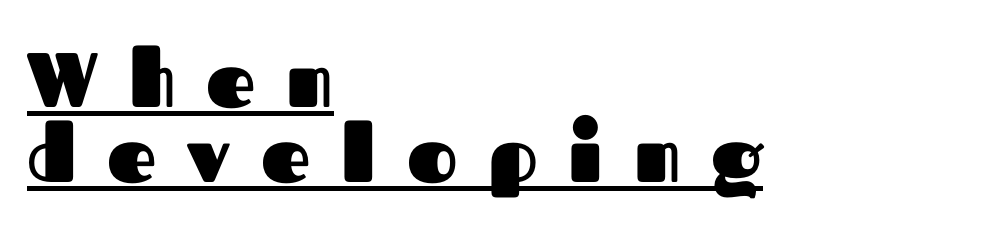
The image shows 77 px heavy sans-serif type, upright; set left-aligned, tight line spacing (0.97x), unusually wide letter spacing (+0.4 em), underlined; medium stroke contrast and a medium x-height.
